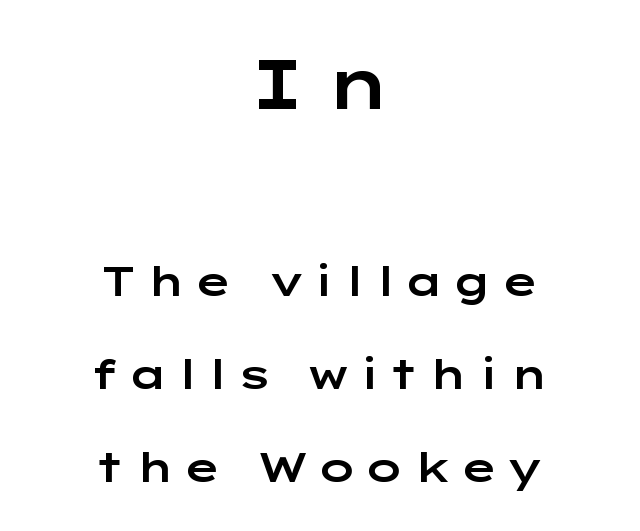
The image shows 71 px wide sans-serif type, upright; set centered, loose line spacing (2.26x), not underlined; the first (top) block is 1.73x larger; low stroke contrast and a medium x-height.
